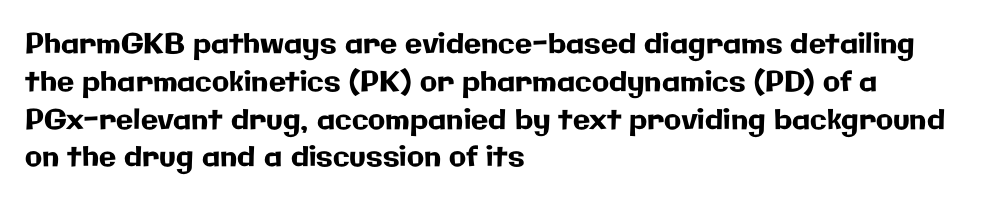
Q: Is the text italic (slanted)? A: No, it is upright.
Q: Is the typeface a serif or a sans-serif typeface? A: Sans-serif.
Q: Is the text underlined? A: No.
Q: How is the paragraph aligned? A: Left-aligned.
Q: Is the spacing between letters normal or unusually wide? A: Normal.
Q: Is the spacing between lines tight, normal or loose? A: Normal.
Q: Width (condensed, normal, or wide)? A: Normal.
Q: Stroke contrast? A: Low.
Q: x-height? A: Medium.
Q: Monospaced? A: No.
